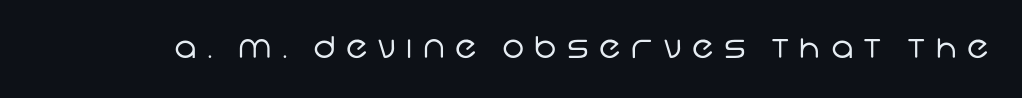
{"serif": "no", "bold": "no", "weight": "regular", "width": "normal", "stroke_contrast": "low", "x_height": "large", "monospaced": "no", "underline": "no", "letter_spacing": "wide", "letter_spacing_em": 0.35, "glyph_px": 30}
